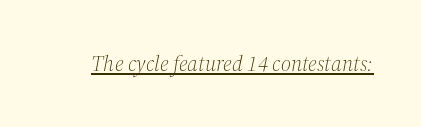
Q: Is the text bold? A: No.
Q: Is the text italic (slanted)? A: Yes, it leans right by about 12 degrees.
Q: Is the text underlined? A: Yes.
Q: Is the spacing between letters normal or unusually wide? A: Normal.
